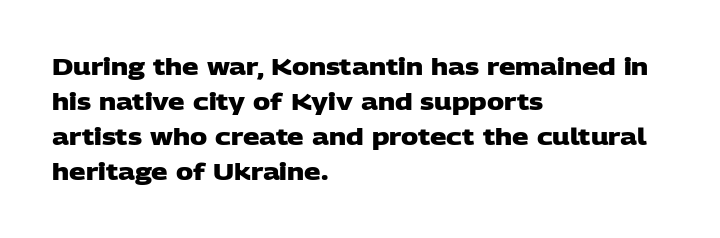
The image shows 23 px bold type; set left-aligned, normal line spacing (1.52x), normal letter spacing, not underlined.
